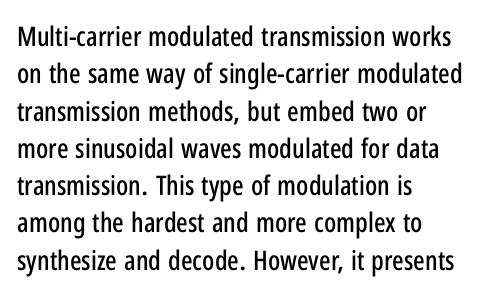
Normally led — the rows are evenly, conventionally spaced. Letter spacing: default. This is the regular roman posture of the typeface. Clear beneath every line of the passage. This rendering uses left alignment, leaving the right contour irregular.
